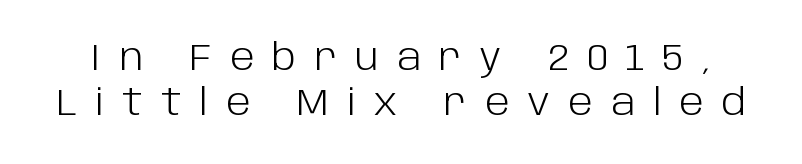
A typesetter would call this proportional, since set widths differ per character. Italic? Not at all — the glyphs are vertical. Font category for this specimen: sans-serif. Has an underline been added? It has not. Think standard paragraph weight, or any step lighter than that.
